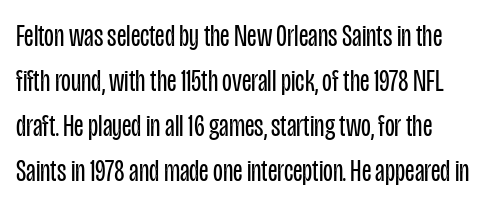
{"serif": "no", "italic": "no", "bold": "no", "weight": "regular", "width": "condensed", "stroke_contrast": "low", "x_height": "large", "monospaced": "no", "underline": "no", "line_spacing": "normal", "line_spacing_ratio": 1.41, "letter_spacing": "normal", "letter_spacing_em": 0.0, "glyph_px": 32}
